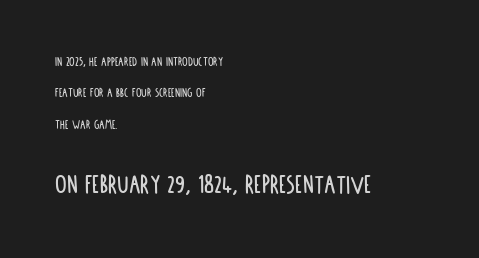
The characters display no serif detailing; their extremities are plain. Here the glyphs are tracked normally, forming tight word shapes. Proportional: the letters do not fall into vertical columns. Posture: upright roman. The lines in this sample share a left origin and differ only in where they stop.
